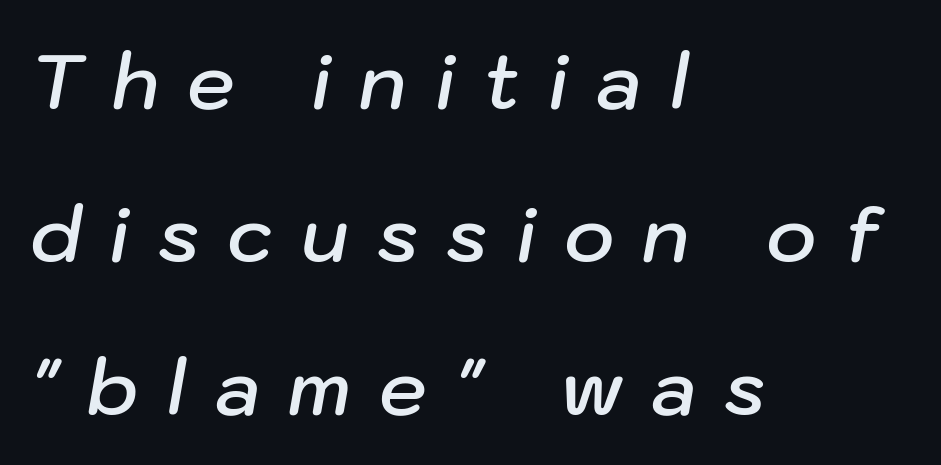
The image shows 76 px semibold type, italic (leaning right); set left-aligned, loose line spacing (2.01x), unusually wide letter spacing (+0.37 em), not underlined; low stroke contrast and a medium x-height.
